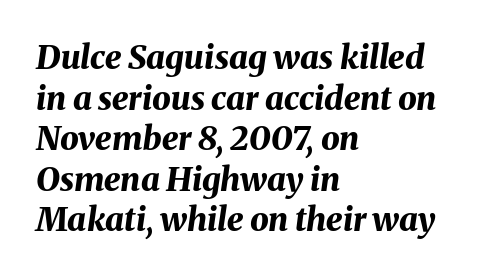
The image shows 33 px bold type, italic (leaning right); set left-aligned, line spacing 1.23x, normal letter spacing, not underlined; medium stroke contrast and a medium x-height.
